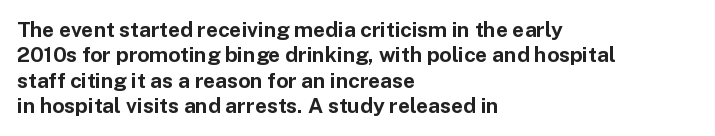
The image shows 21 px bold type, upright; set left-aligned, line spacing 1.21x, normal letter spacing, not underlined.
